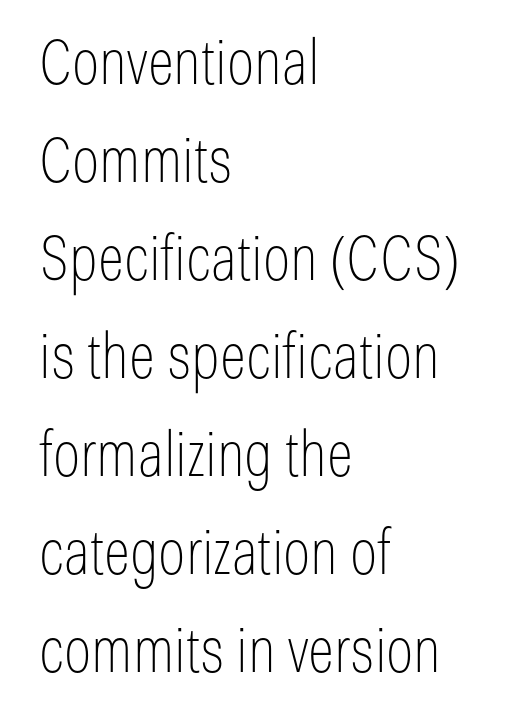
Q: Is the text bold? A: No.
Q: Is the text italic (slanted)? A: No, it is upright.
Q: Is the typeface a serif or a sans-serif typeface? A: Sans-serif.
Q: Is the text underlined? A: No.
Q: How is the paragraph aligned? A: Left-aligned.
Q: Is the spacing between letters normal or unusually wide? A: Normal.
Q: Is the spacing between lines tight, normal or loose? A: Normal.
Q: Width (condensed, normal, or wide)? A: Condensed.
Q: Stroke contrast? A: Low.
Q: x-height? A: Medium.
Q: Monospaced? A: No.
